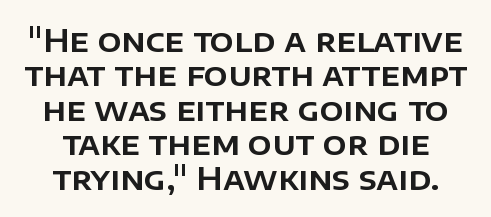
Q: Is the text italic (slanted)? A: No, it is upright.
Q: Is the typeface a serif or a sans-serif typeface? A: Sans-serif.
Q: Is the text underlined? A: No.
Q: Is the spacing between letters normal or unusually wide? A: Normal.
Q: Is the spacing between lines tight, normal or loose? A: Tight.
Q: Width (condensed, normal, or wide)? A: Normal.
Q: Stroke contrast? A: Low.
Q: x-height? A: Large.
Q: Monospaced? A: No.
